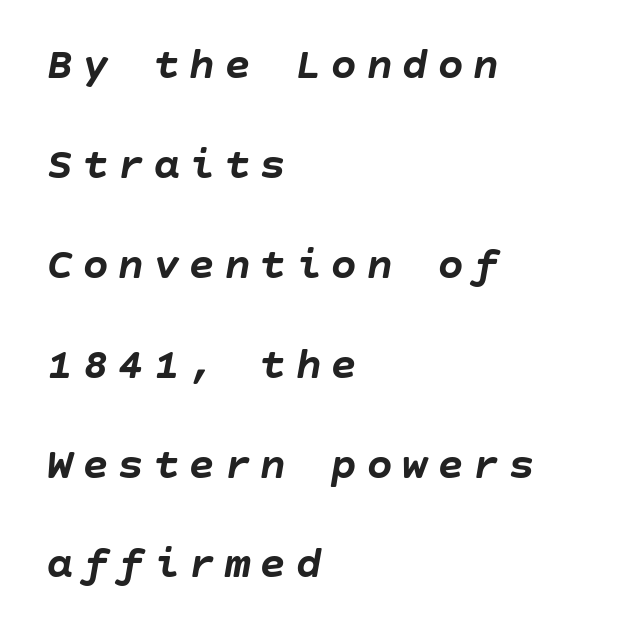
The glyphs have the mass of a bold cut. The lines are spread far apart with generous leading. Plain, unruled lines of type. Where is the straight margin? On the left. There's an unmistakable incline to the writing here.
